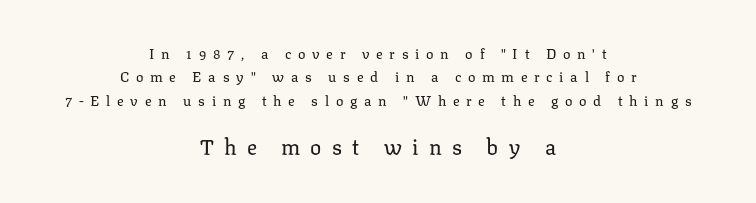
The image shows 21 px text type, upright; set centered, normal line spacing (1.67x), unusually wide letter spacing (+0.48 em), not underlined; the second (bottom) block is 1.5x larger.
